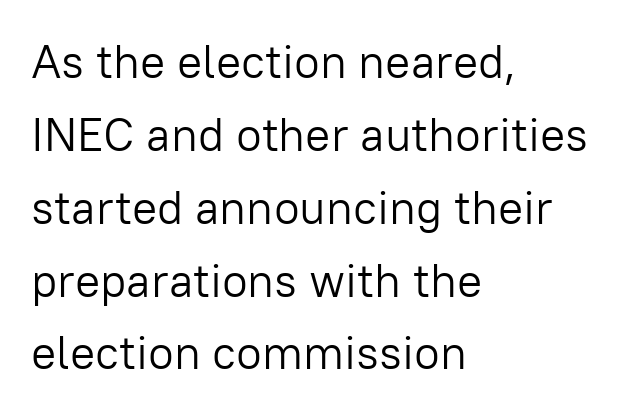
The strokes carry an ordinary text weight at most. Characters remain perfectly vertical along every line. Inter-character spacing is left at the font's built-in metrics. The typesetter chose a ragged-right arrangement here. The rendering shows plain stroke endings on the letterforms — a sans-serif design.
